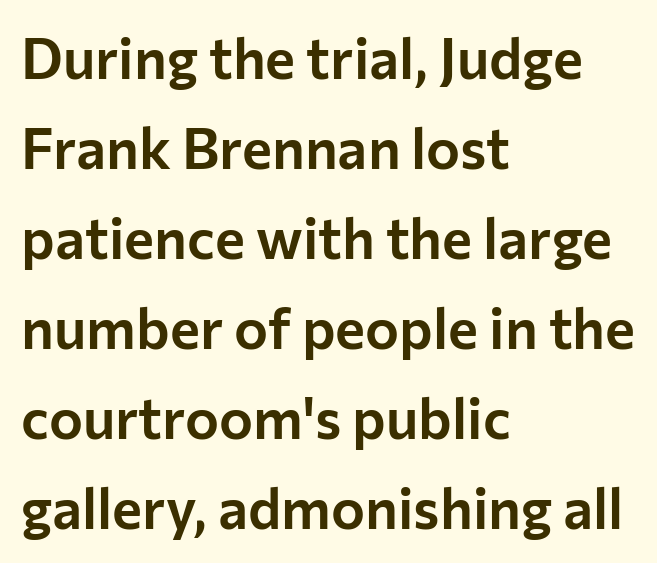
The image shows 57 px sans-serif type, upright; set left-aligned, normal line spacing (1.58x), normal letter spacing, not underlined; low stroke contrast and a medium x-height.
